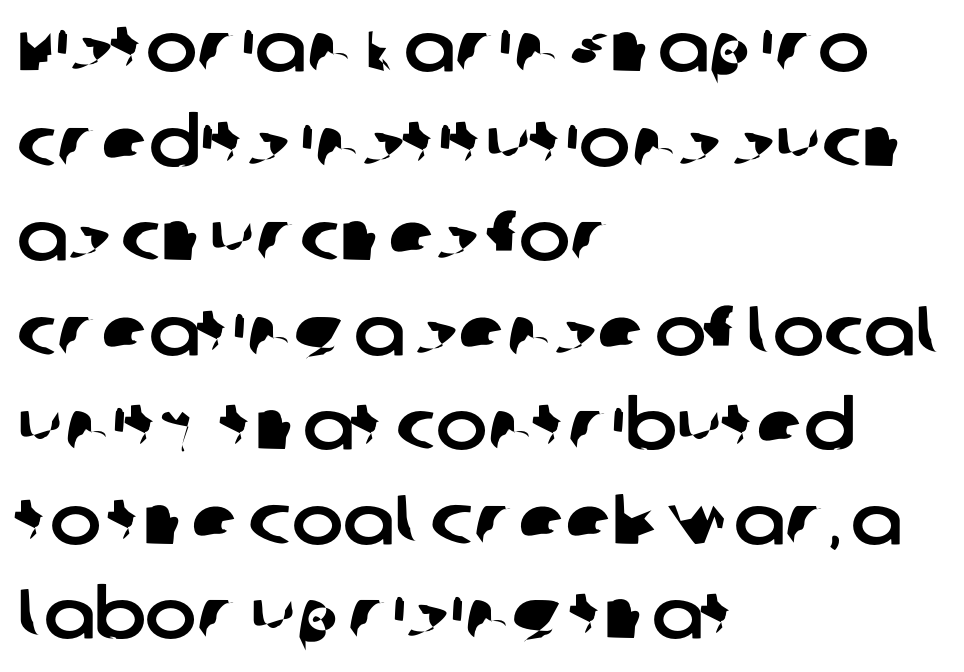
{"serif": "no", "width": "normal", "stroke_contrast": "low", "x_height": "large", "monospaced": "no", "underline": "no", "align": "left", "line_spacing": "normal", "line_spacing_ratio": 1.37, "letter_spacing": "normal", "letter_spacing_em": 0.0, "glyph_px": 69}
